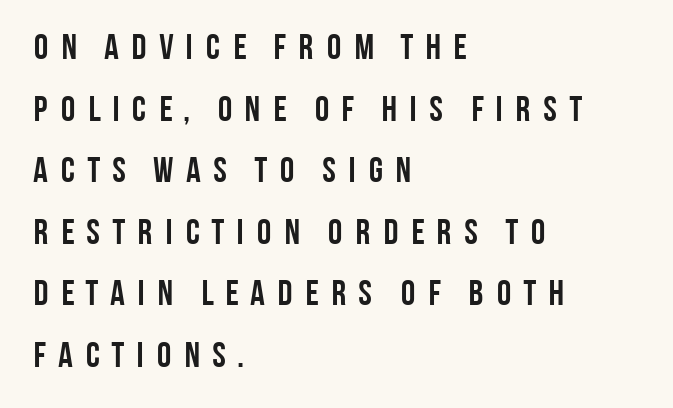
The passage shown is typeset with a sans-serif family. Glyph-to-glyph distance is far greater than everyday printed text. Strokes here are thick enough to call this a true bold. The lettering stays uniformly vertical, giving the passage a roman look. Character widths vary here, with narrow letters taking less room than wide ones.
